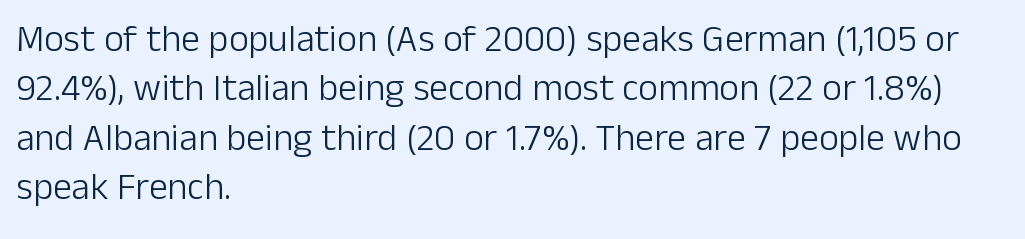
The vertical gap from one line to the next is medium. This reads as an unemphasized weight, regular at the heaviest. Is this a fixed-width face? No — the glyphs have proportional, varying widths. These lines keep a tight, regular rhythm from letter to letter. Does the type have serifs? No, each stem ends abruptly.
